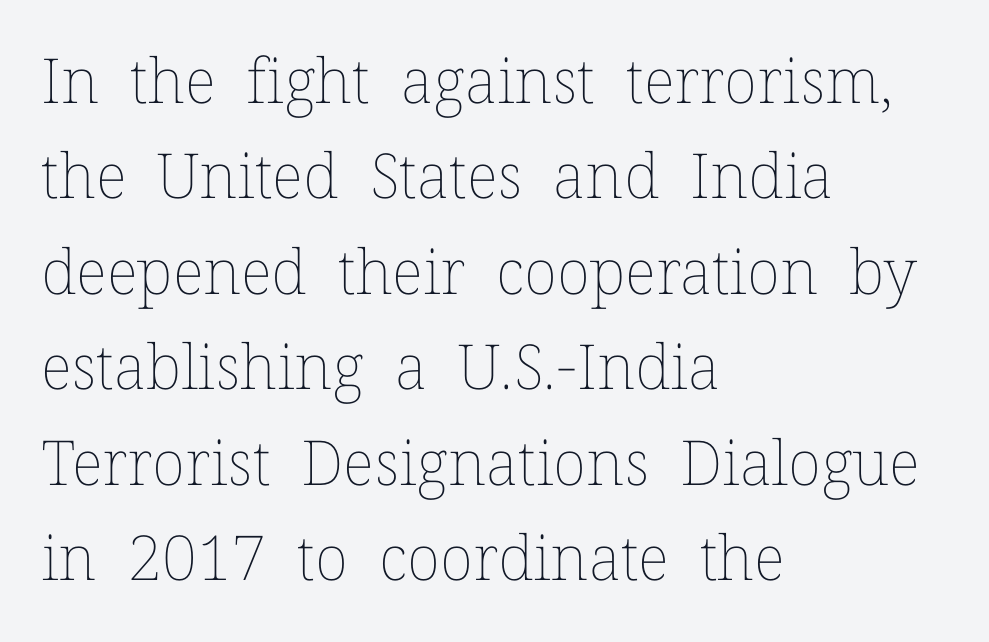
{"italic": "no", "bold": "no", "weight": "thin", "width": "normal", "stroke_contrast": "low", "x_height": "medium", "monospaced": "no", "underline": "no", "align": "left", "line_spacing": "normal", "line_spacing_ratio": 1.54, "letter_spacing": "normal", "letter_spacing_em": 0.0, "glyph_px": 62}
